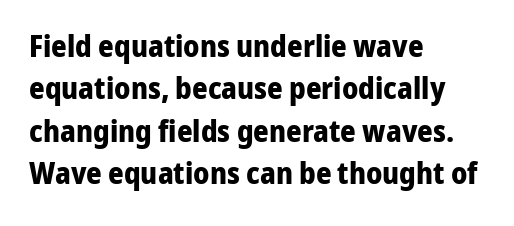
{"serif": "no", "italic": "no", "bold": "yes", "weight": "bold", "width": "normal", "stroke_contrast": "low", "x_height": "medium", "monospaced": "no", "underline": "no", "align": "left", "line_spacing": "normal", "line_spacing_ratio": 1.41, "letter_spacing": "normal", "letter_spacing_em": 0.0, "glyph_px": 30}
